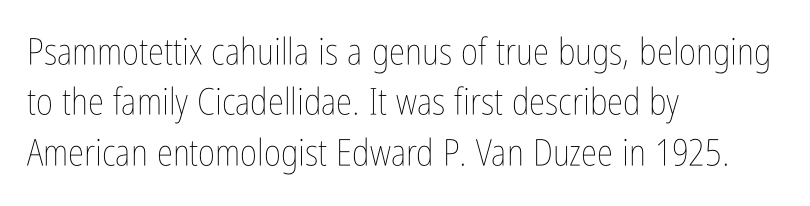
Caption: standard tracking, unaltered. Descender tails drop into unmarked territory. This is roman type, the default non-slanted kind. Compared with a typical body face, this is equally light or lighter still. This sample has the flowing, uneven cadence of proportional lettering. Is the block centered? No — it sits flush against the left margin.
